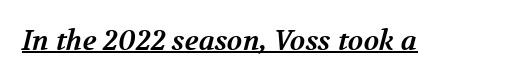
Q: Is the text bold? A: Yes.
Q: Is the typeface a serif or a sans-serif typeface? A: Serif.
Q: Is the text underlined? A: Yes.
Q: Is the spacing between letters normal or unusually wide? A: Normal.
Q: Width (condensed, normal, or wide)? A: Normal.
Q: Stroke contrast? A: Medium.
Q: x-height? A: Medium.
Q: Monospaced? A: No.
